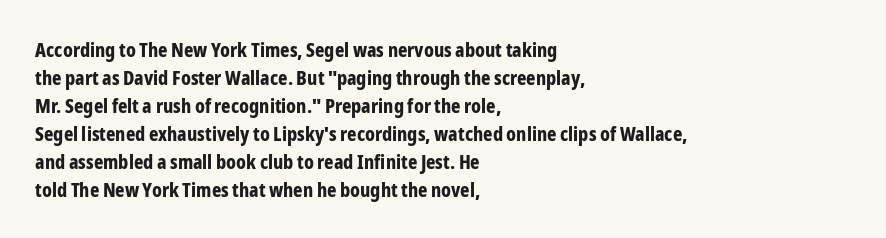
The image shows 20 px bold type, upright; set left-aligned, normal line spacing (1.4x), normal letter spacing, not underlined.
